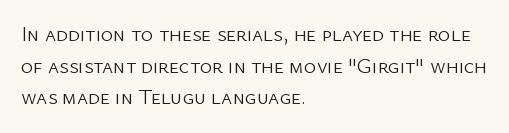
{"italic": "no", "bold": "no", "underline": "no", "align": "left", "line_spacing": "normal", "line_spacing_ratio": 1.51, "letter_spacing": "normal", "letter_spacing_em": 0.0, "glyph_px": 21}
